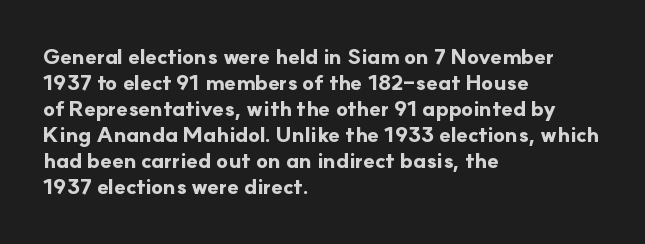
Q: Is the text bold? A: Yes.
Q: Is the text italic (slanted)? A: No, it is upright.
Q: Is the text underlined? A: No.
Q: How is the paragraph aligned? A: Left-aligned.
Q: Is the spacing between letters normal or unusually wide? A: Normal.
